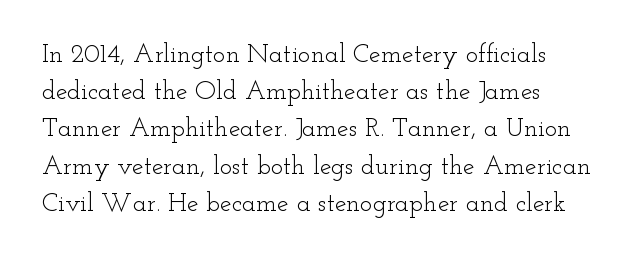
Q: Is the text bold? A: No.
Q: Is the text italic (slanted)? A: No, it is upright.
Q: Is the text underlined? A: No.
Q: Is the spacing between letters normal or unusually wide? A: Normal.
Q: Is the spacing between lines tight, normal or loose? A: Normal.
